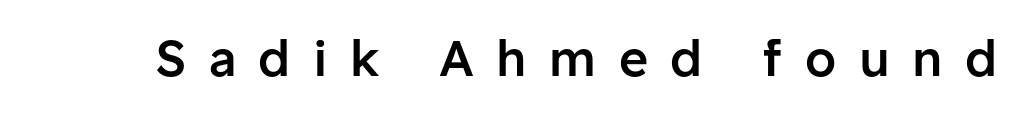
Honestly, there is no underline to notice here at all. Regarding serifs, this sample does without them. How heavy is the stroke? Medium-heavy — a semibold, shy of bold. Posture: straight, roman, zero tilt. The face used here is proportionally spaced, like ordinary book or web type.
